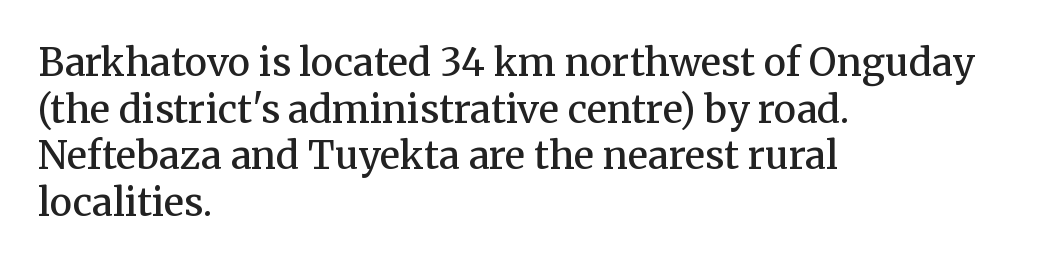
Q: Is the text bold? A: Semi-bold.
Q: Is the text italic (slanted)? A: No, it is upright.
Q: Is the typeface a serif or a sans-serif typeface? A: Serif.
Q: Is the text underlined? A: No.
Q: How is the paragraph aligned? A: Left-aligned.
Q: Is the spacing between letters normal or unusually wide? A: Normal.
Q: Width (condensed, normal, or wide)? A: Normal.
Q: Stroke contrast? A: Medium.
Q: x-height? A: Medium.
Q: Monospaced? A: No.
